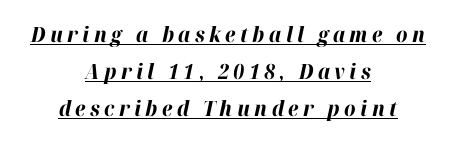
Compared with ordinary roman type, these characters are visibly tilted. Teacher's note: observe the equal gaps on both sides — that is centered alignment. Underline: present. These lines carry a lot of weight — the face is fully bold. Substantial extra tracking has been applied to these lines.
